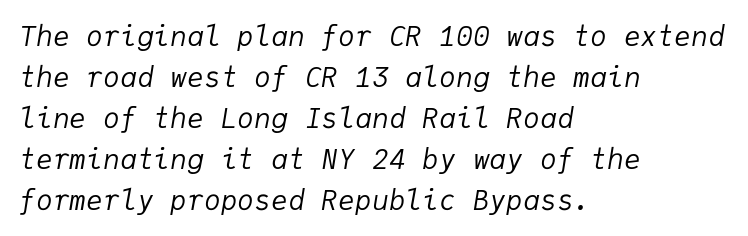
{"italic": "yes", "lean": "right", "slant_degrees": 9, "bold": "no", "weight": "regular", "width": "normal", "stroke_contrast": "low", "x_height": "medium", "monospaced": "yes", "underline": "no", "align": "left", "line_spacing": "normal", "line_spacing_ratio": 1.46, "letter_spacing": "normal", "letter_spacing_em": 0.0, "glyph_px": 28}
